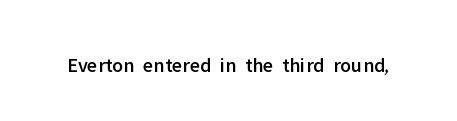
{"italic": "no", "underline": "no", "letter_spacing": "normal", "letter_spacing_em": 0.0, "glyph_px": 21}
